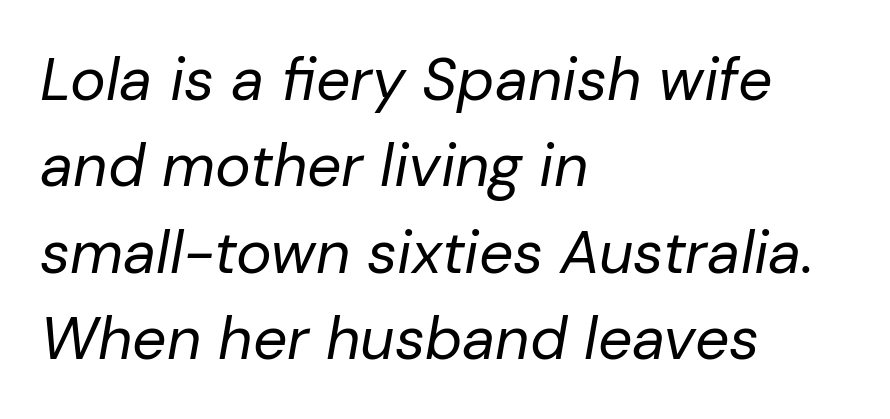
The image shows 60 px regular-weight type, italic (leaning right); set left-aligned, normal line spacing (1.44x), normal letter spacing, not underlined; low stroke contrast and a medium x-height.
